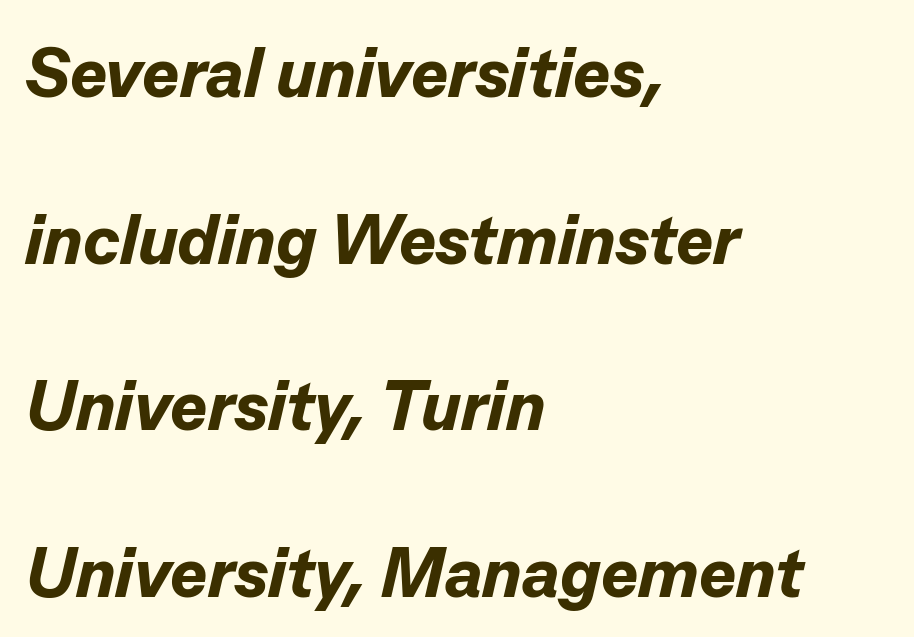
The image shows 70 px bold type, italic (leaning right); set left-aligned, loose line spacing (2.38x), normal letter spacing, not underlined; low stroke contrast and a medium x-height.
